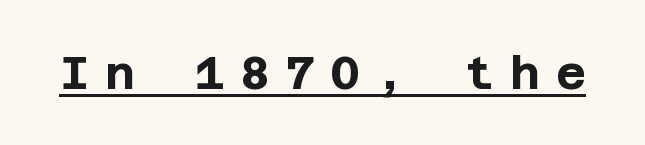
The image shows 46 px bold sans-serif type, upright; set unusually wide letter spacing (+0.33 em), underlined; low stroke contrast and a large x-height.
